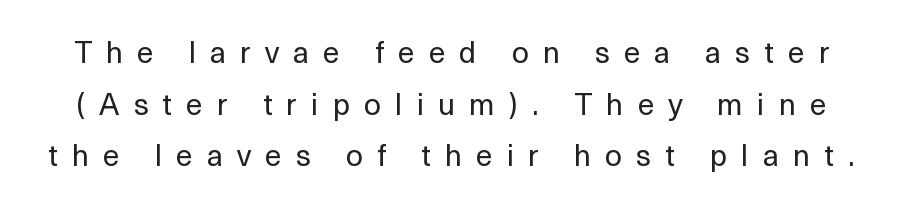
The image shows 30 px regular-weight sans-serif type, upright; set line spacing 1.72x, unusually wide letter spacing (+0.47 em), not underlined; a medium x-height.
